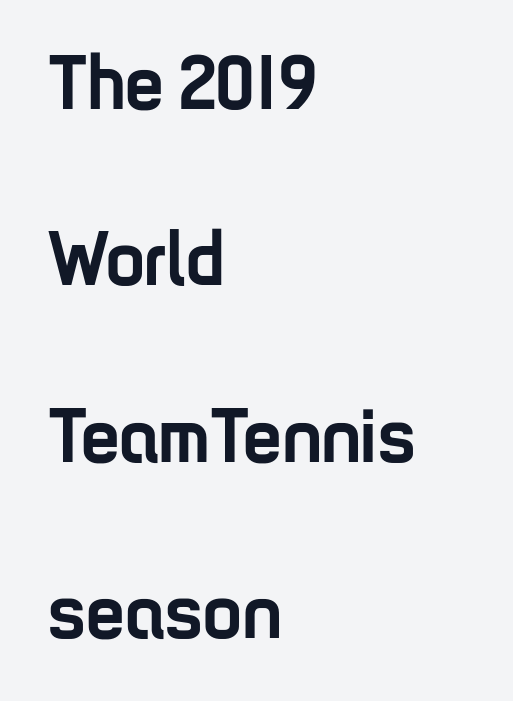
The image shows 77 px semibold, condensed sans-serif type, upright; set left-aligned, loose line spacing (2.29x), normal letter spacing, not underlined; low stroke contrast and a medium x-height.
